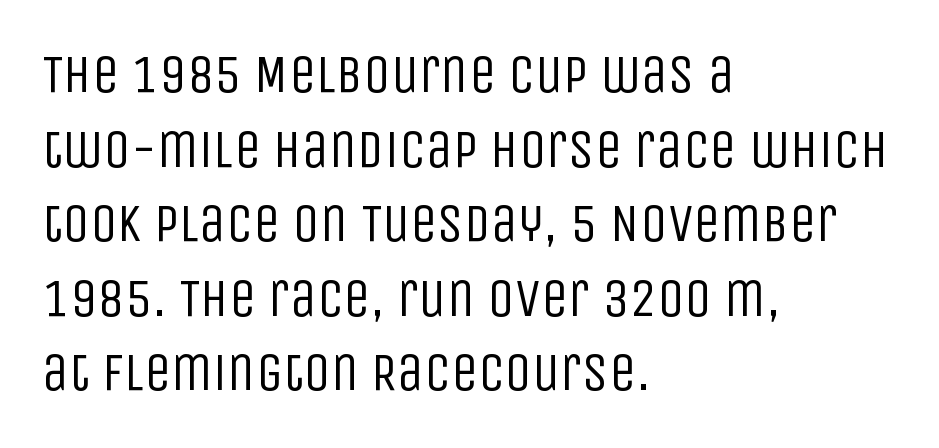
Visually the block forms a straight wall on the left and a jagged coastline on the right. The line texture is even and compact thanks to regular tracking. Ascenders rise straight up at ninety degrees. A normal amount of white space separates one row of letters from the next.
